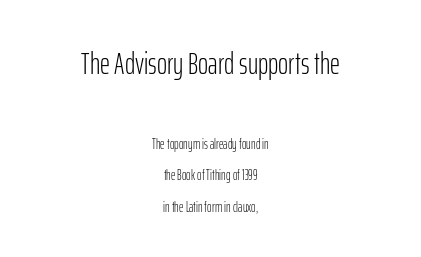
Q: Is the text bold? A: No.
Q: Is the text italic (slanted)? A: No, it is upright.
Q: Is the typeface a serif or a sans-serif typeface? A: Sans-serif.
Q: Is the text underlined? A: No.
Q: How is the paragraph aligned? A: Centered.
Q: Is the spacing between letters normal or unusually wide? A: Normal.
Q: Is the spacing between lines tight, normal or loose? A: Loose.
Q: Which block of text is set in a larger size, the first (top) or the second (bottom)? A: The first (top) one.
Q: Width (condensed, normal, or wide)? A: Condensed.
Q: Stroke contrast? A: Low.
Q: x-height? A: Medium.
Q: Monospaced? A: No.
